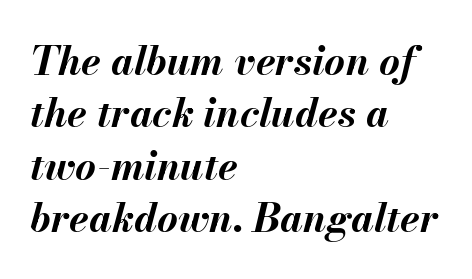
The image shows 40 px bold type, italic (leaning right); set left-aligned, normal line spacing (1.31x), normal letter spacing, not underlined; medium stroke contrast and a small x-height.
